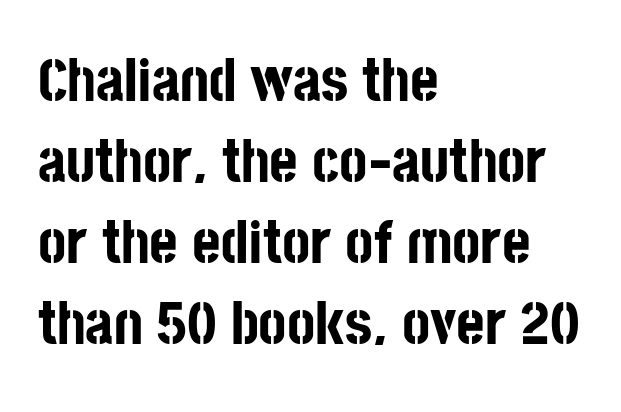
The image shows 61 px bold, condensed sans-serif type, upright; set left-aligned, normal line spacing (1.33x), normal letter spacing, not underlined; low stroke contrast and a large x-height.
